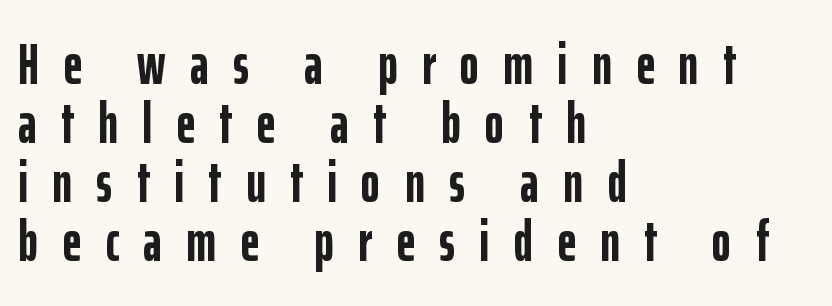
The image shows 58 px semibold, condensed sans-serif type, upright; set left-aligned, tight line spacing (1.02x), unusually wide letter spacing (+0.42 em), not underlined; low stroke contrast and a medium x-height.
